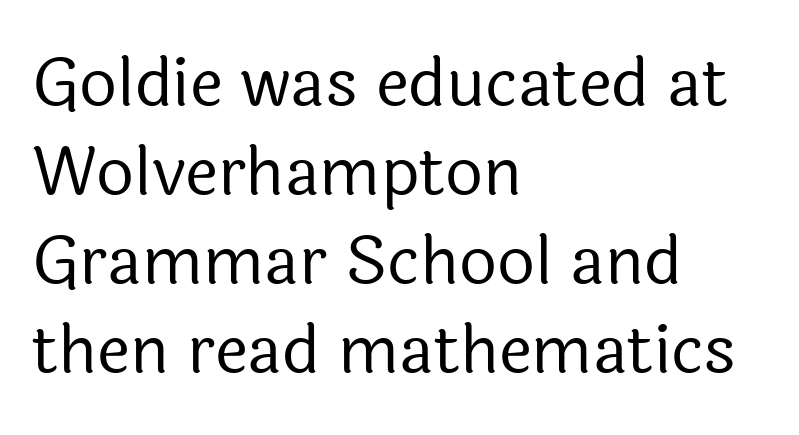
Q: Is the text bold? A: No.
Q: Is the text italic (slanted)? A: No, it is upright.
Q: Is the typeface a serif or a sans-serif typeface? A: Sans-serif.
Q: Is the text underlined? A: No.
Q: How is the paragraph aligned? A: Left-aligned.
Q: Is the spacing between letters normal or unusually wide? A: Normal.
Q: Is the spacing between lines tight, normal or loose? A: Normal.
Q: Width (condensed, normal, or wide)? A: Normal.
Q: x-height? A: Medium.
Q: Monospaced? A: No.
